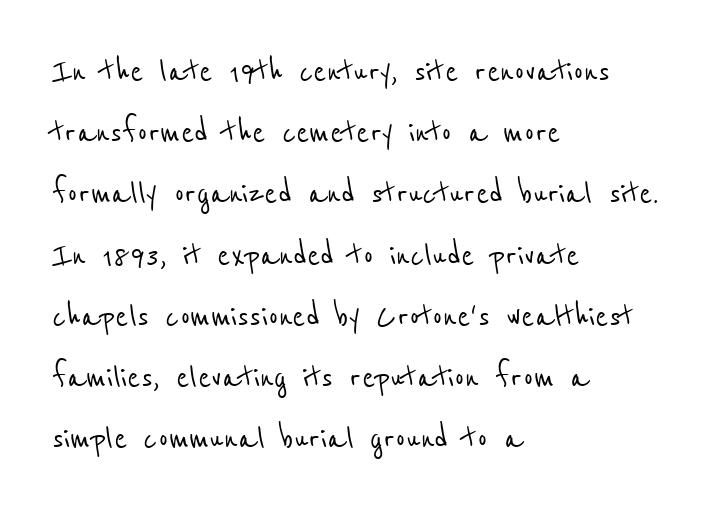
Q: Is the typeface a serif or a sans-serif typeface? A: Sans-serif.
Q: Is the text underlined? A: No.
Q: How is the paragraph aligned? A: Left-aligned.
Q: Is the spacing between letters normal or unusually wide? A: Normal.
Q: Is the spacing between lines tight, normal or loose? A: Normal.
Q: Width (condensed, normal, or wide)? A: Condensed.
Q: Stroke contrast? A: Low.
Q: x-height? A: Medium.
Q: Monospaced? A: No.
